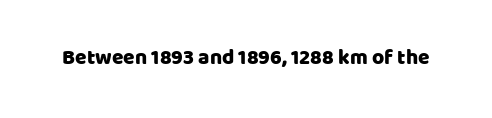
{"italic": "no", "underline": "no", "letter_spacing": "normal", "letter_spacing_em": 0.0, "glyph_px": 21}
